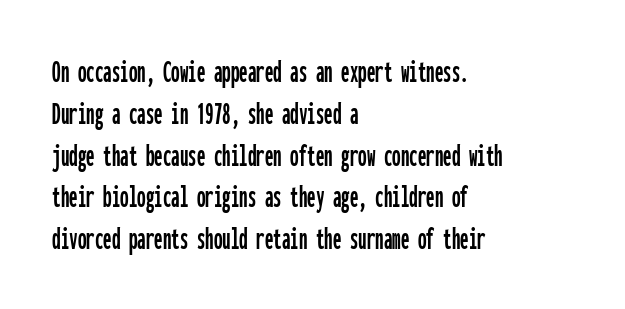
{"serif": "no", "italic": "no", "width": "condensed", "stroke_contrast": "low", "x_height": "medium", "monospaced": "yes", "underline": "no", "align": "left", "line_spacing_ratio": 1.23, "letter_spacing": "normal", "letter_spacing_em": 0.0, "glyph_px": 34}
